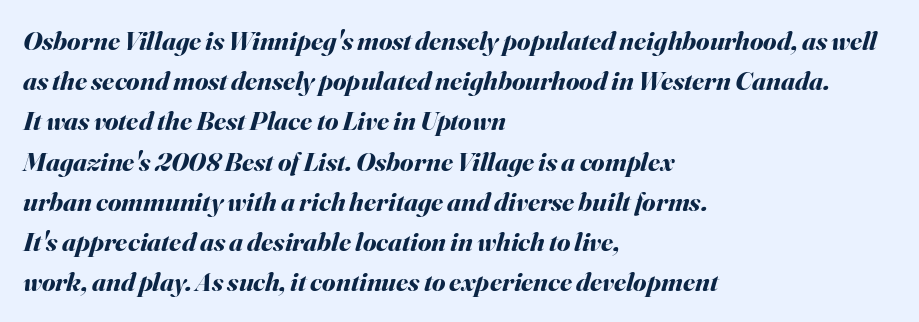
The image shows 27 px bold type, italic (leaning right); set left-aligned, normal line spacing (1.49x), normal letter spacing, not underlined.
